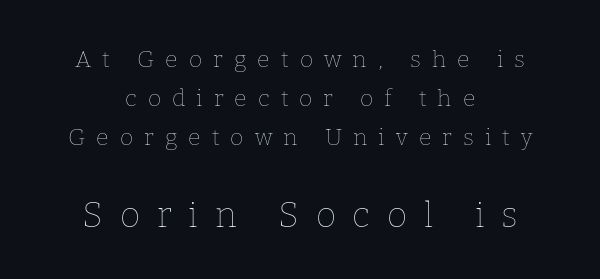
What's the leading like? Ordinary, nothing unusual. Does extra space separate the letters? Yes, quite a lot of it. A bare baseline throughout the passage. Notice how the stems are strictly vertical — no italics here.
